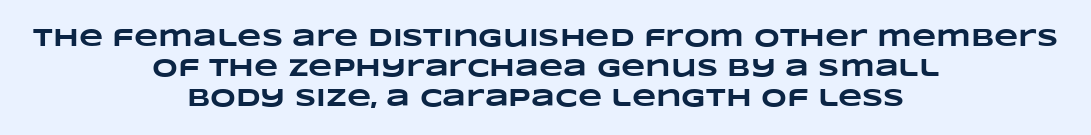
No word sits above an underline. The gaps between neighbouring characters are ordinary and unremarkable. Heft: maximum for text — a bold. The whitespace from short lines is split evenly between both sides.
